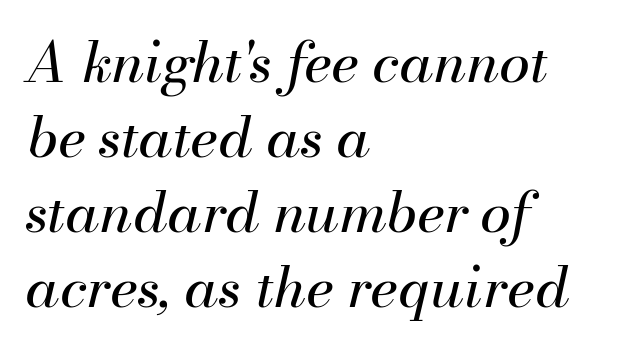
Vertical spacing — default. The passage shown is typed in a proportional face where columns would drift. Each line starts at the same left margin while the right side varies. Glance below the letters and you will spot only blank space. Here the glyphs are tracked normally, forming tight word shapes.
